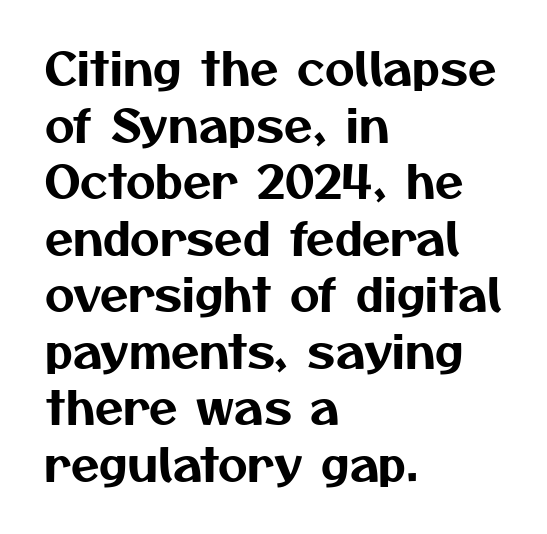
Q: Is the typeface a serif or a sans-serif typeface? A: Sans-serif.
Q: Is the text underlined? A: No.
Q: How is the paragraph aligned? A: Left-aligned.
Q: Is the spacing between letters normal or unusually wide? A: Normal.
Q: Width (condensed, normal, or wide)? A: Normal.
Q: Stroke contrast? A: Medium.
Q: x-height? A: Medium.
Q: Monospaced? A: No.
